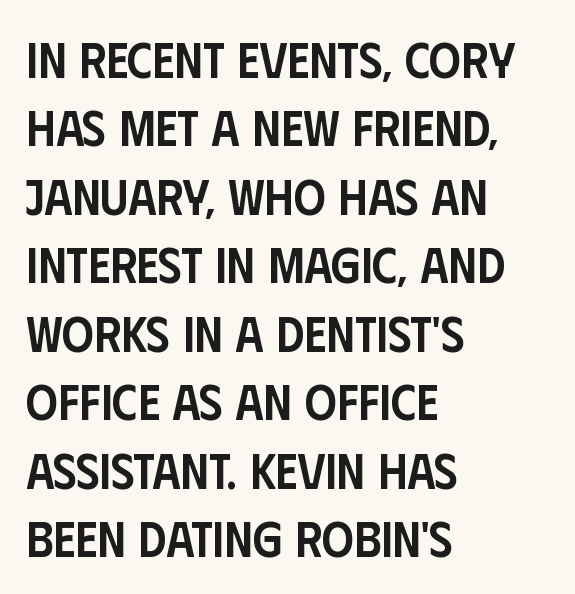
The image shows 50 px semibold, condensed sans-serif type, upright; set left-aligned, normal line spacing (1.37x), normal letter spacing, not underlined; low stroke contrast and a large x-height.
